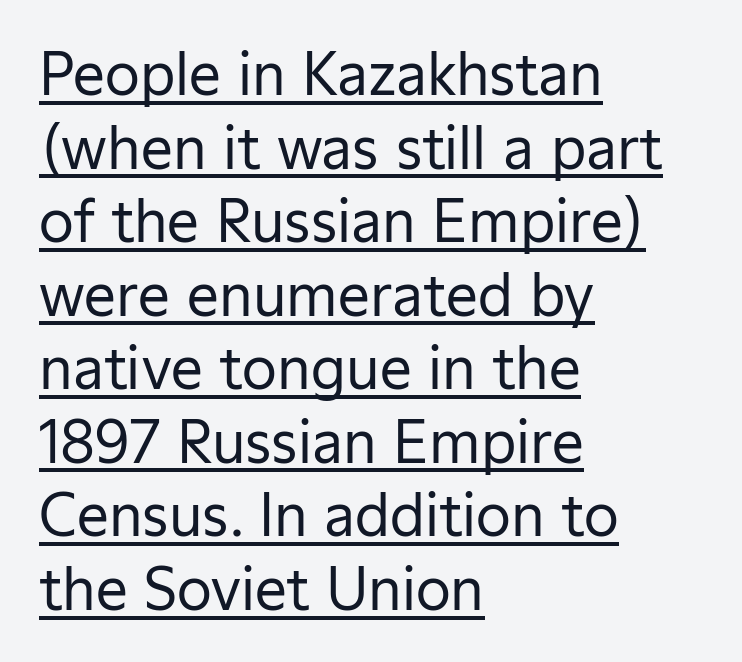
{"serif": "no", "italic": "no", "bold": "no", "weight": "regular", "width": "normal", "stroke_contrast": "low", "x_height": "medium", "monospaced": "no", "underline": "yes", "align": "left", "line_spacing": "normal", "line_spacing_ratio": 1.29, "letter_spacing": "normal", "letter_spacing_em": 0.0, "glyph_px": 57}
